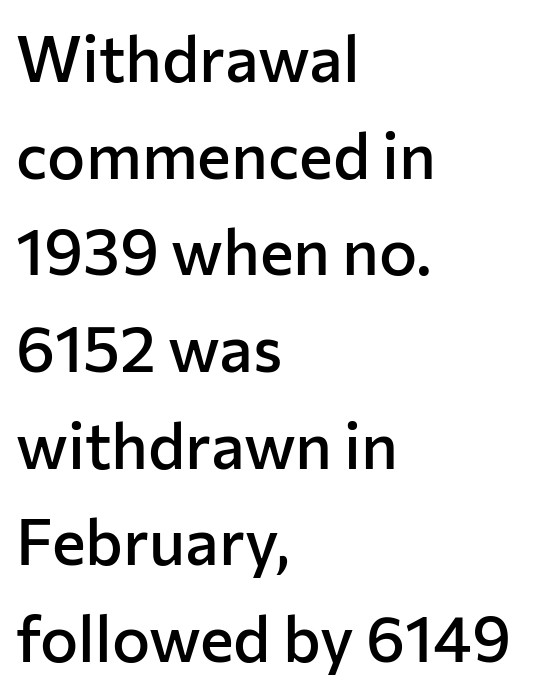
The image shows 64 px semibold sans-serif type, upright; set left-aligned, normal line spacing (1.51x), normal letter spacing, not underlined; low stroke contrast and a medium x-height.
